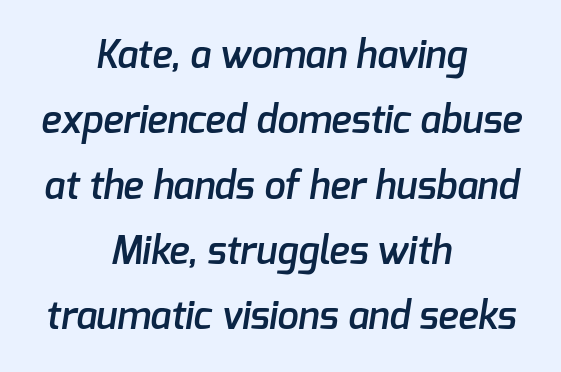
Do the characters align in a grid? No, the font is proportional. Casual observation: everything's sitting right in the middle. The font family rendered here belongs to the sans-serif group. The line texture is even and compact thanks to regular tracking. Compared with an ordinary text face, these strokes are moderately heavier — a semibold.
